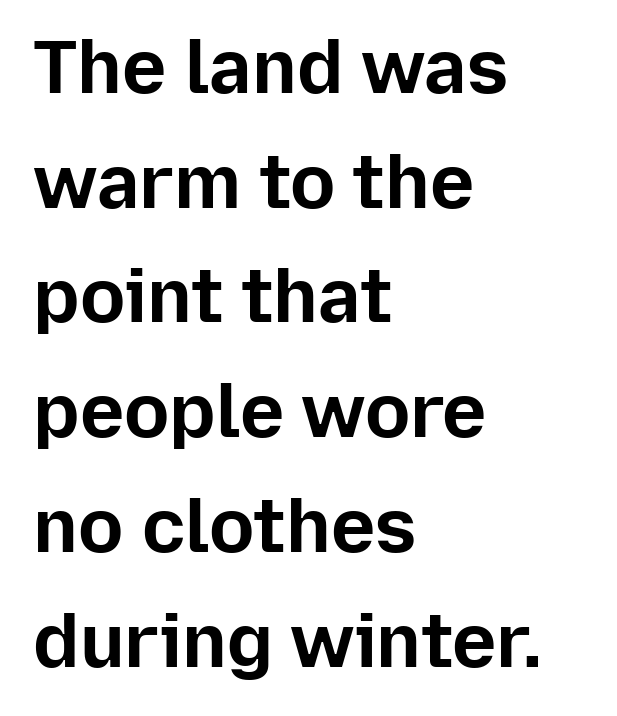
Q: Is the text bold? A: Yes.
Q: Is the text italic (slanted)? A: No, it is upright.
Q: Is the typeface a serif or a sans-serif typeface? A: Sans-serif.
Q: Is the text underlined? A: No.
Q: How is the paragraph aligned? A: Left-aligned.
Q: Is the spacing between letters normal or unusually wide? A: Normal.
Q: Is the spacing between lines tight, normal or loose? A: Normal.
Q: Width (condensed, normal, or wide)? A: Normal.
Q: Stroke contrast? A: Low.
Q: x-height? A: Medium.
Q: Monospaced? A: No.
